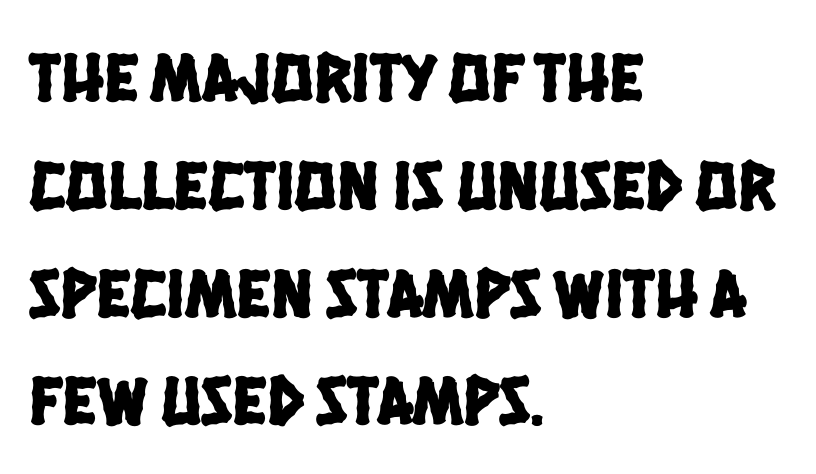
Q: Is the typeface a serif or a sans-serif typeface? A: Sans-serif.
Q: Is the text underlined? A: No.
Q: How is the paragraph aligned? A: Left-aligned.
Q: Is the spacing between letters normal or unusually wide? A: Normal.
Q: Is the spacing between lines tight, normal or loose? A: Normal.
Q: Width (condensed, normal, or wide)? A: Condensed.
Q: Stroke contrast? A: Low.
Q: x-height? A: Large.
Q: Monospaced? A: No.
